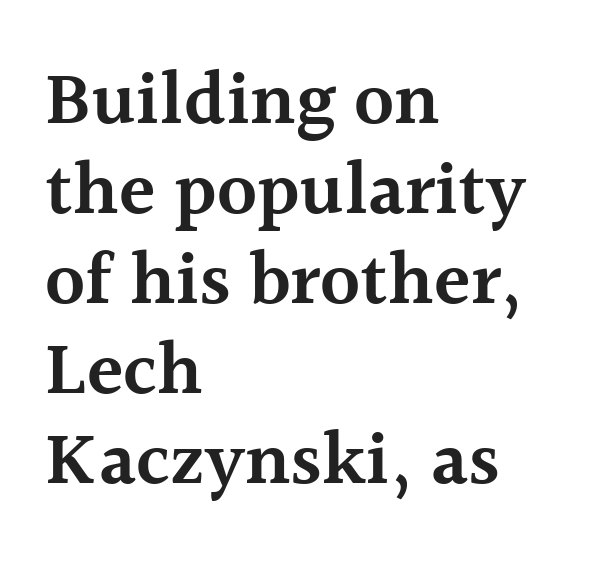
Q: Is the text bold? A: Semi-bold.
Q: Is the text italic (slanted)? A: No, it is upright.
Q: Is the typeface a serif or a sans-serif typeface? A: Serif.
Q: Is the text underlined? A: No.
Q: How is the paragraph aligned? A: Left-aligned.
Q: Is the spacing between letters normal or unusually wide? A: Normal.
Q: Width (condensed, normal, or wide)? A: Normal.
Q: x-height? A: Medium.
Q: Monospaced? A: No.
